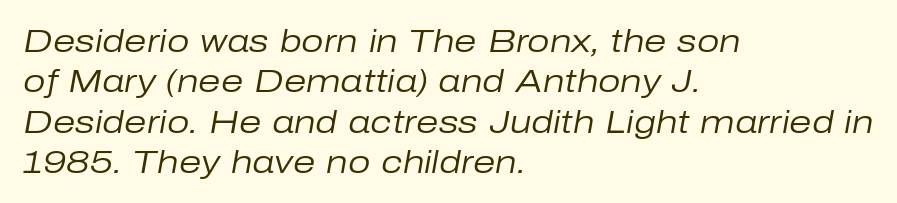
Descender tails drop into unmarked territory. The leading is moderate, giving the passage an even texture. Observe the lean: these are italic letterforms. Does the copy run flush right? No — it runs flush left. Think of a printed novel: that variable character pitch is what you see here. Compared with typical body copy, the letter spacing here is the same.
